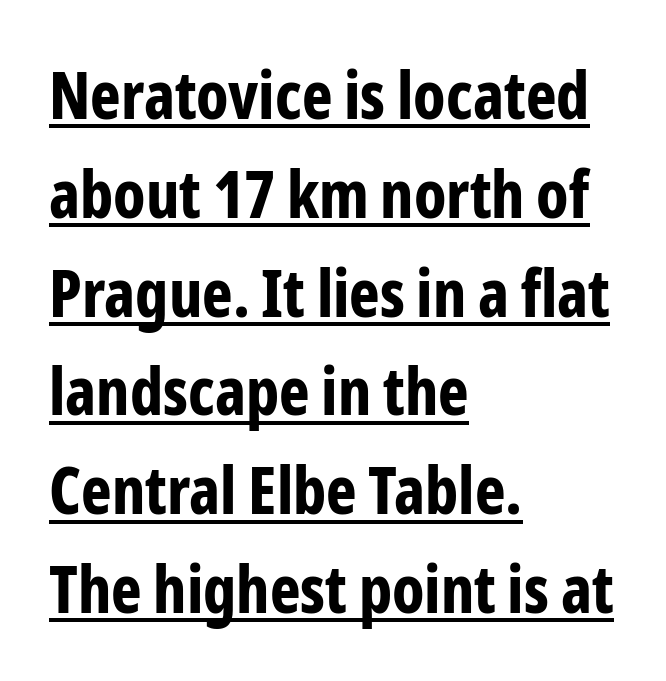
The image shows 65 px bold, condensed sans-serif type, upright; set left-aligned, normal line spacing (1.52x), normal letter spacing, underlined; low stroke contrast and a medium x-height.
